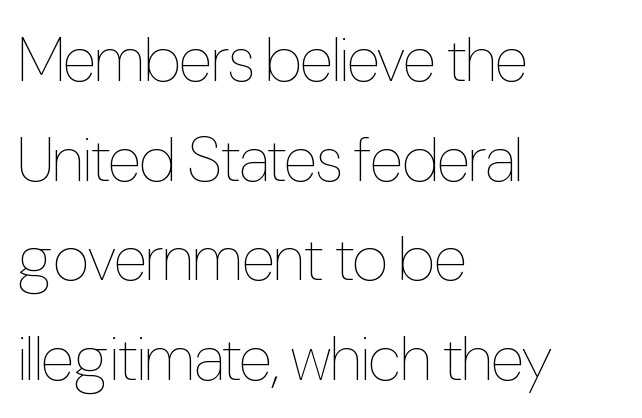
{"italic": "no", "bold": "no", "weight": "thin", "width": "condensed", "stroke_contrast": "low", "x_height": "medium", "monospaced": "no", "underline": "no", "align": "left", "line_spacing": "normal", "line_spacing_ratio": 1.58, "letter_spacing": "normal", "letter_spacing_em": 0.0, "glyph_px": 63}
